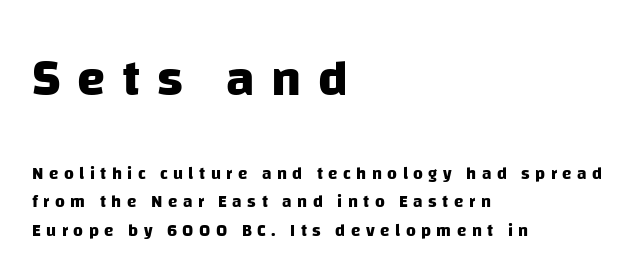
{"serif": "no", "bold": "yes", "weight": "heavy", "width": "normal", "stroke_contrast": "low", "x_height": "large", "monospaced": "no", "underline": "no", "align": "left", "line_spacing": "normal", "line_spacing_ratio": 1.67, "letter_spacing": "wide", "letter_spacing_em": 0.32, "larger_block": "first", "size_ratio": 3.0, "glyph_px": 51}
